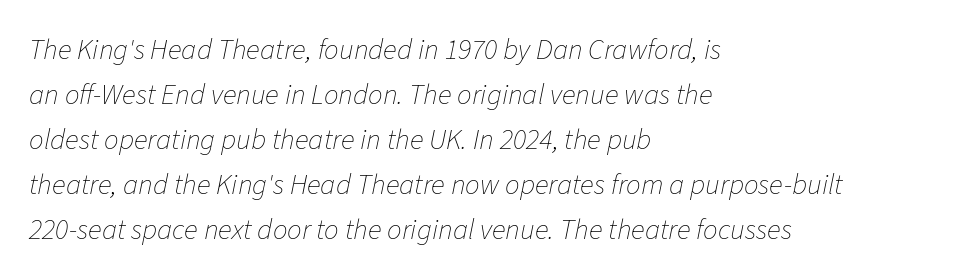
{"italic": "yes", "lean": "right", "slant_degrees": 11, "bold": "no", "weight": "thin", "width": "normal", "stroke_contrast": "low", "x_height": "medium", "monospaced": "no", "underline": "no", "align": "left", "line_spacing": "normal", "line_spacing_ratio": 1.55, "letter_spacing": "normal", "letter_spacing_em": 0.0, "glyph_px": 29}
